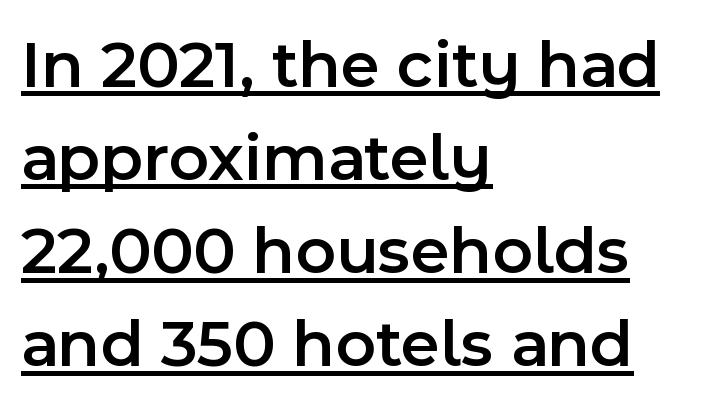
Q: Is the text bold? A: Semi-bold.
Q: Is the text italic (slanted)? A: No, it is upright.
Q: Is the typeface a serif or a sans-serif typeface? A: Sans-serif.
Q: Is the text underlined? A: Yes.
Q: How is the paragraph aligned? A: Left-aligned.
Q: Is the spacing between letters normal or unusually wide? A: Normal.
Q: Is the spacing between lines tight, normal or loose? A: Normal.
Q: Width (condensed, normal, or wide)? A: Normal.
Q: x-height? A: Medium.
Q: Monospaced? A: No.
